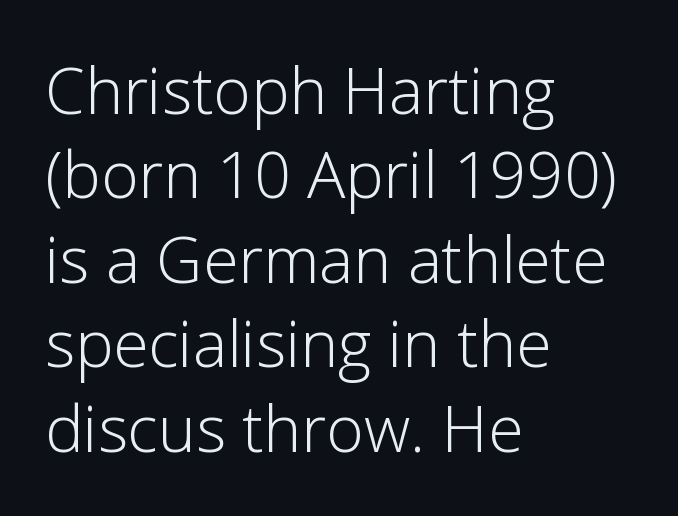
{"serif": "no", "italic": "no", "bold": "no", "weight": "light", "width": "normal", "stroke_contrast": "low", "x_height": "medium", "monospaced": "no", "underline": "no", "align": "left", "line_spacing": "normal", "line_spacing_ratio": 1.32, "letter_spacing": "normal", "letter_spacing_em": 0.0, "glyph_px": 64}
